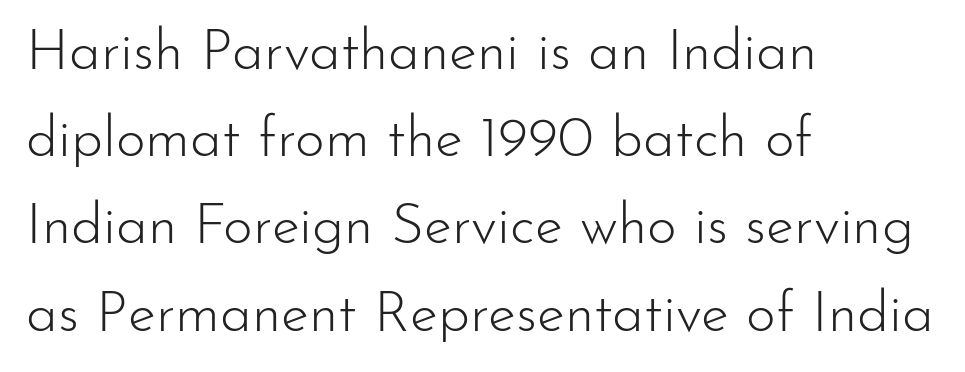
Q: Is the text bold? A: No.
Q: Is the text italic (slanted)? A: No, it is upright.
Q: Is the typeface a serif or a sans-serif typeface? A: Sans-serif.
Q: Is the text underlined? A: No.
Q: How is the paragraph aligned? A: Left-aligned.
Q: Is the spacing between letters normal or unusually wide? A: Normal.
Q: Is the spacing between lines tight, normal or loose? A: Normal.
Q: Width (condensed, normal, or wide)? A: Normal.
Q: Stroke contrast? A: Low.
Q: x-height? A: Small.
Q: Monospaced? A: No.
